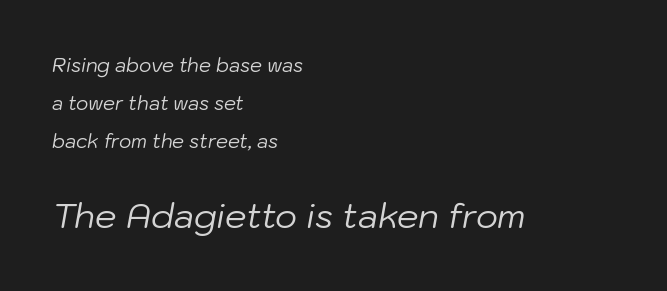
The image shows 34 px regular-weight type, italic (leaning right); set left-aligned, loose line spacing (2.0x), normal letter spacing, not underlined; the second (bottom) block is 1.79x larger; low stroke contrast and a medium x-height.
